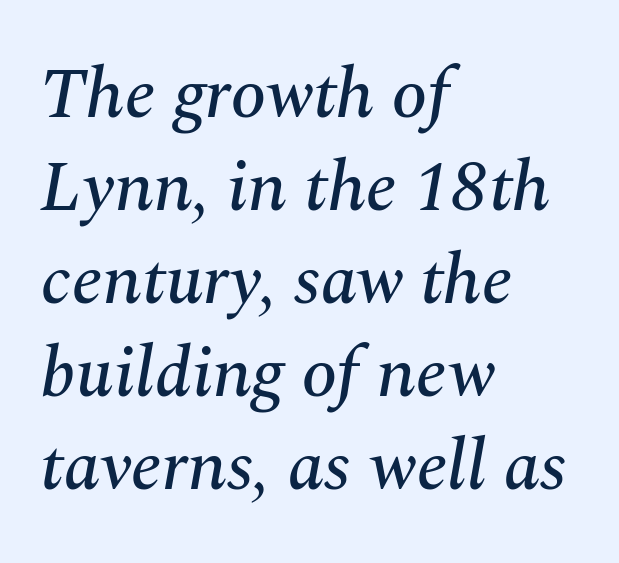
The image shows 72 px serif type, italic (leaning right); set left-aligned, normal line spacing (1.29x), normal letter spacing, not underlined; medium stroke contrast and a medium x-height.
